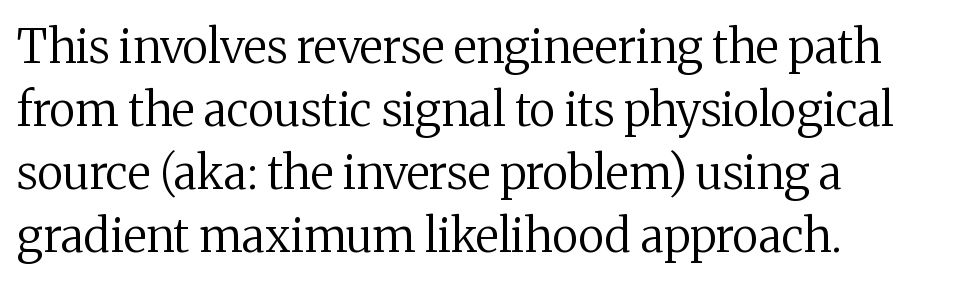
Q: Is the text bold? A: No.
Q: Is the text italic (slanted)? A: No, it is upright.
Q: Is the typeface a serif or a sans-serif typeface? A: Serif.
Q: Is the text underlined? A: No.
Q: How is the paragraph aligned? A: Left-aligned.
Q: Is the spacing between letters normal or unusually wide? A: Normal.
Q: Is the spacing between lines tight, normal or loose? A: Normal.
Q: Width (condensed, normal, or wide)? A: Normal.
Q: Stroke contrast? A: Medium.
Q: x-height? A: Medium.
Q: Monospaced? A: No.
